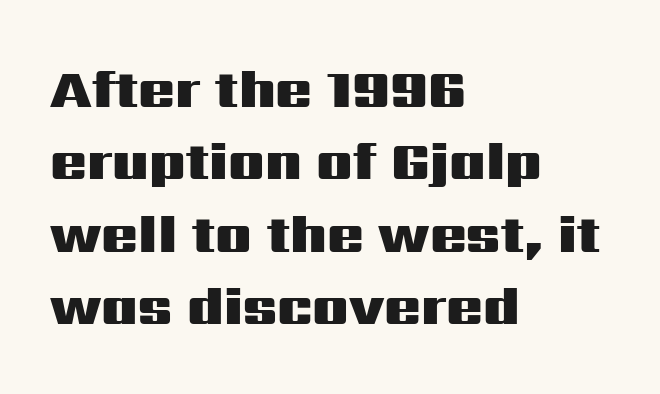
Q: Is the text bold? A: Yes.
Q: Is the text italic (slanted)? A: No, it is upright.
Q: Is the typeface a serif or a sans-serif typeface? A: Sans-serif.
Q: Is the text underlined? A: No.
Q: How is the paragraph aligned? A: Left-aligned.
Q: Is the spacing between letters normal or unusually wide? A: Normal.
Q: Is the spacing between lines tight, normal or loose? A: Normal.
Q: Width (condensed, normal, or wide)? A: Wide.
Q: Stroke contrast? A: Medium.
Q: x-height? A: Medium.
Q: Monospaced? A: No.
